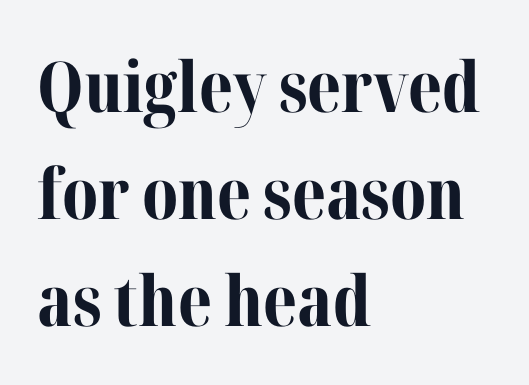
The image shows 70 px bold serif type, upright; set left-aligned, normal line spacing (1.53x), normal letter spacing, not underlined; medium stroke contrast and a medium x-height.
